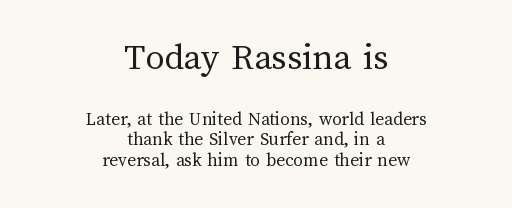
Q: Is the text bold? A: No.
Q: Is the text italic (slanted)? A: No, it is upright.
Q: Is the text underlined? A: No.
Q: How is the paragraph aligned? A: Centered.
Q: Is the spacing between letters normal or unusually wide? A: Normal.
Q: Is the spacing between lines tight, normal or loose? A: Tight.
Q: Which block of text is set in a larger size, the first (top) or the second (bottom)? A: The first (top) one.
Q: Width (condensed, normal, or wide)? A: Normal.
Q: Stroke contrast? A: Medium.
Q: x-height? A: Medium.
Q: Monospaced? A: No.
